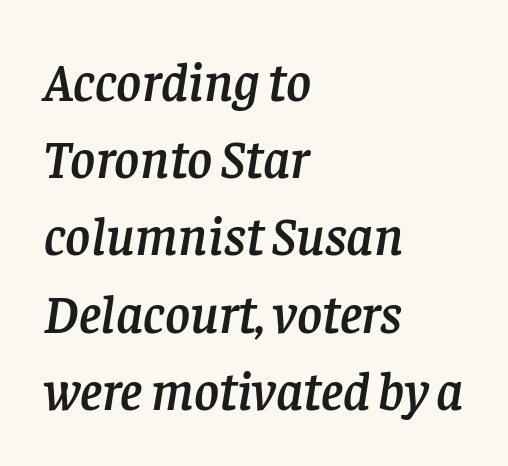
A typesetter would label this face a serif. Vertical spacing — default. Line starts are locked; line ends wander. Designer's note — italics engaged. Glance below the letters and you will spot only blank space.
